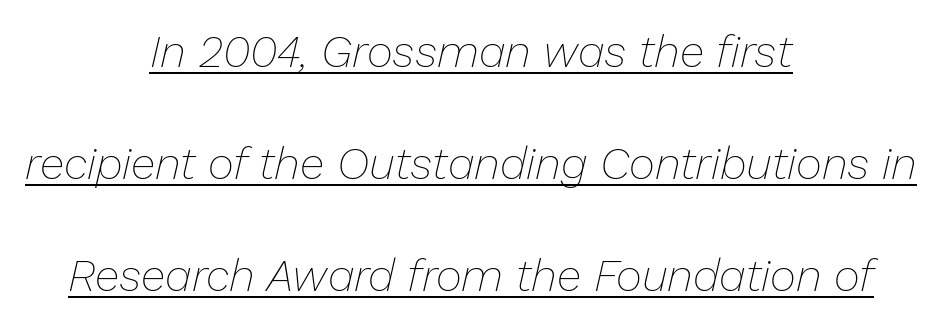
Q: Is the text bold? A: No.
Q: Is the text italic (slanted)? A: Yes, it leans right by about 13 degrees.
Q: Is the text underlined? A: Yes.
Q: How is the paragraph aligned? A: Centered.
Q: Is the spacing between letters normal or unusually wide? A: Normal.
Q: Is the spacing between lines tight, normal or loose? A: Loose.
Q: Width (condensed, normal, or wide)? A: Normal.
Q: Stroke contrast? A: Low.
Q: x-height? A: Medium.
Q: Monospaced? A: No.
